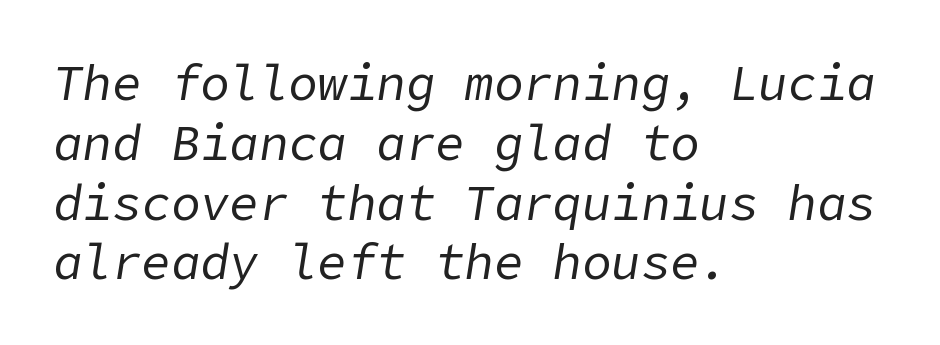
{"italic": "yes", "lean": "right", "slant_degrees": 9, "bold": "no", "weight": "regular", "width": "normal", "stroke_contrast": "low", "x_height": "medium", "underline": "no", "align": "left", "line_spacing_ratio": 1.22, "letter_spacing": "normal", "letter_spacing_em": 0.0, "glyph_px": 49}
